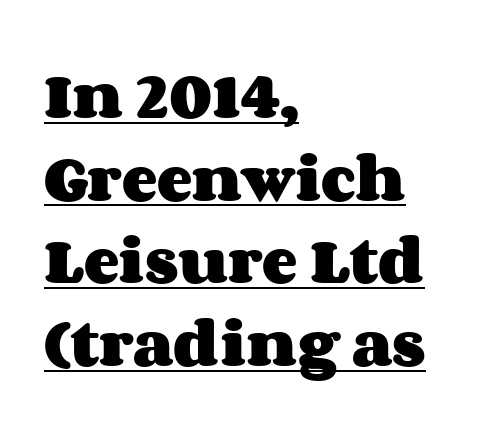
This sample is left-justified, so line endings fall wherever the words run out. Caption: standard tracking, unaltered. The typography opts for an upright posture over an oblique one. Reading down the column, the eye jumps a familiar distance to each next line. Like a heading marked for emphasis, these lines bear an underscore.
